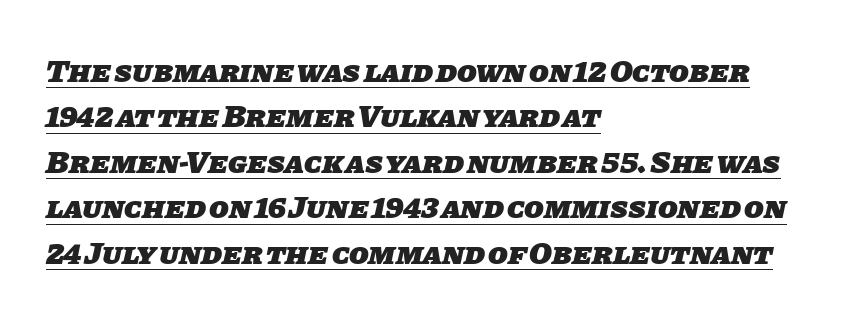
The passage shown stacks its lines at a standard gap. The passage is arranged the way most books set body copy — flush left. How are the letters spaced? Ordinarily, with no added tracking. Each letter keeps its own natural width here, so spacing adapts to shape.
